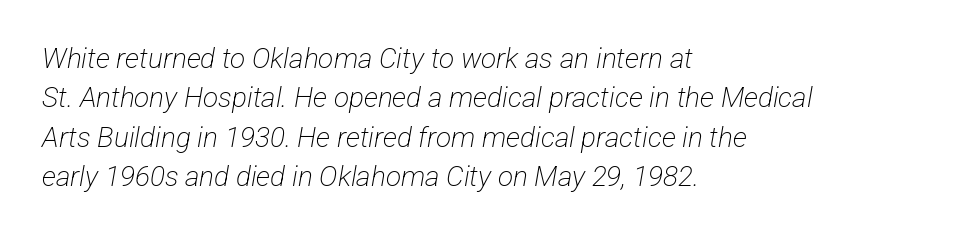
Q: Is the text bold? A: No.
Q: Is the typeface a serif or a sans-serif typeface? A: Sans-serif.
Q: Is the text underlined? A: No.
Q: How is the paragraph aligned? A: Left-aligned.
Q: Is the spacing between letters normal or unusually wide? A: Normal.
Q: Is the spacing between lines tight, normal or loose? A: Normal.
Q: Width (condensed, normal, or wide)? A: Condensed.
Q: Stroke contrast? A: Low.
Q: x-height? A: Medium.
Q: Monospaced? A: No.
